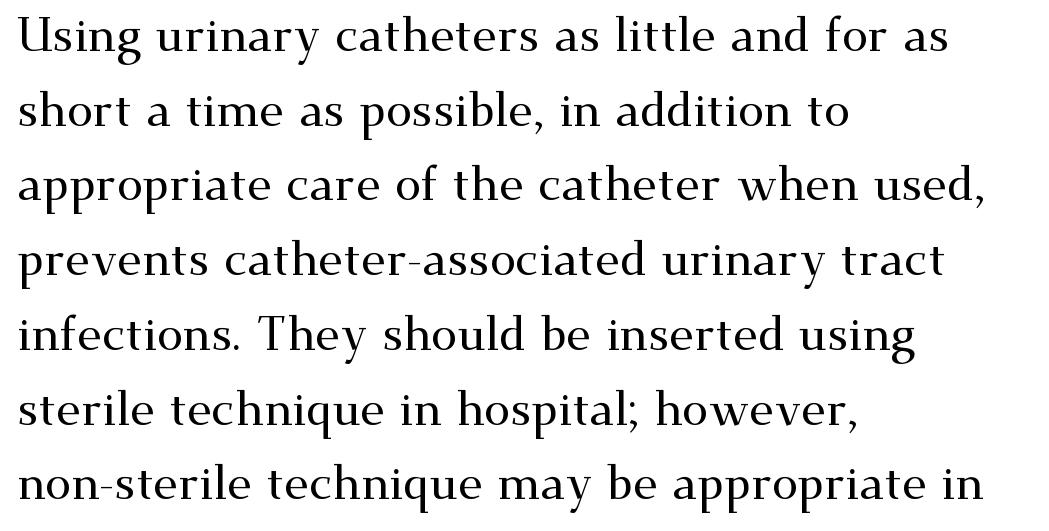
{"serif": "yes", "italic": "no", "width": "wide", "stroke_contrast": "medium", "x_height": "small", "monospaced": "no", "underline": "no", "align": "left", "line_spacing": "normal", "line_spacing_ratio": 1.59, "letter_spacing": "normal", "letter_spacing_em": 0.0, "glyph_px": 47}
